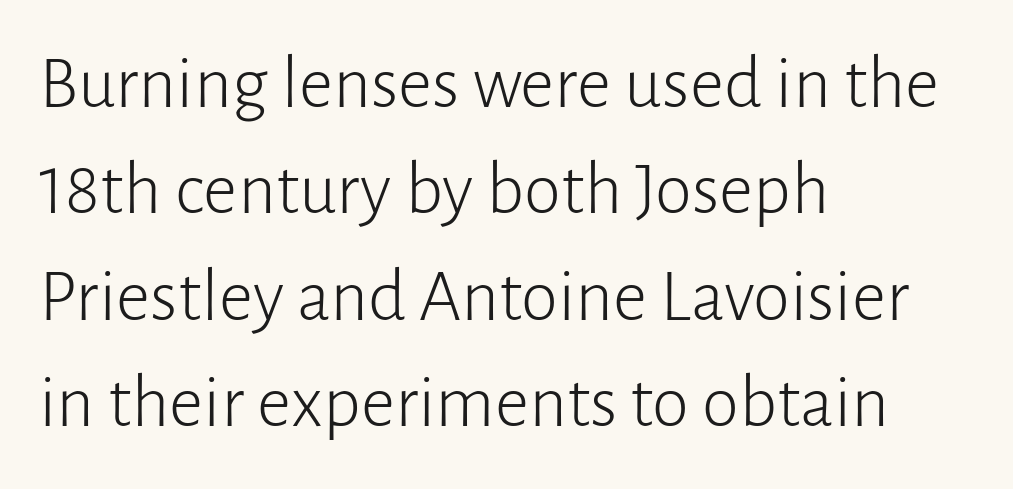
Q: Is the text bold? A: No.
Q: Is the text italic (slanted)? A: No, it is upright.
Q: Is the typeface a serif or a sans-serif typeface? A: Sans-serif.
Q: Is the text underlined? A: No.
Q: How is the paragraph aligned? A: Left-aligned.
Q: Is the spacing between letters normal or unusually wide? A: Normal.
Q: Is the spacing between lines tight, normal or loose? A: Normal.
Q: Width (condensed, normal, or wide)? A: Normal.
Q: Stroke contrast? A: Low.
Q: x-height? A: Medium.
Q: Monospaced? A: No.
